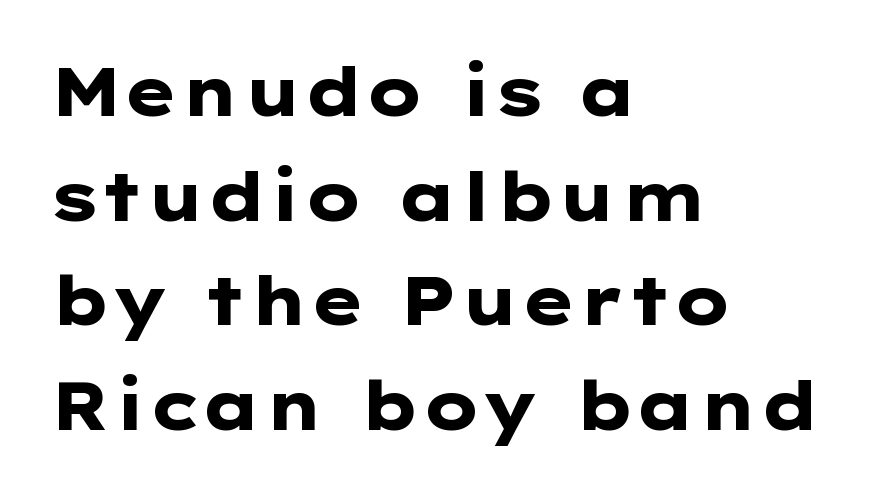
The ragged edge is on the right, which tells us the setting is flush left. This block has exactly the height ordinary leading produces. Anything drawn beneath the words? Only blank space. Weight: bold. Stroke terminals: plain, sans-serif. The letters sit at their default tracking, neither squeezed nor spread.
